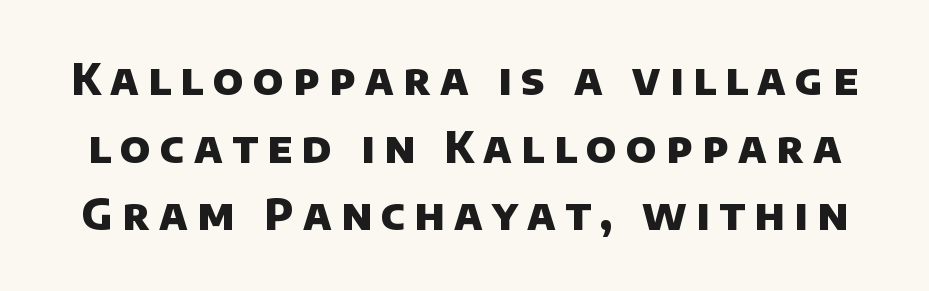
Look at the tracking — it's clearly loosened, letters drifting apart. The lines sit at an ordinary, default distance from one another. Spacing verdict: proportional, widths tailored to each character. This is sans-serif lettering, the kind often seen on screens and signage. The gap between lines stays unmarked. The sample has been set heavy, in full bold.
